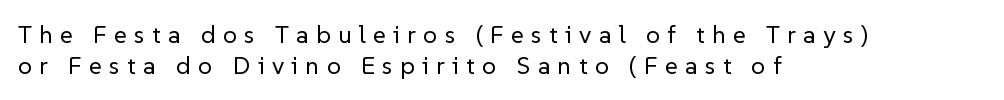
Q: Is the text bold? A: No.
Q: Is the text italic (slanted)? A: No, it is upright.
Q: Is the text underlined? A: No.
Q: How is the paragraph aligned? A: Left-aligned.
Q: Is the spacing between letters normal or unusually wide? A: Unusually wide.
Q: Is the spacing between lines tight, normal or loose? A: Normal.
